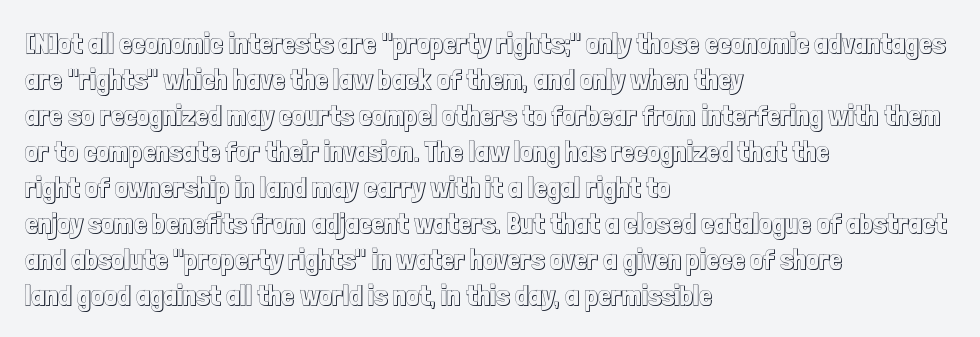
{"italic": "no", "width": "condensed", "x_height": "medium", "monospaced": "no", "underline": "no", "align": "left", "line_spacing_ratio": 1.24, "letter_spacing": "normal", "letter_spacing_em": 0.0, "glyph_px": 29}
